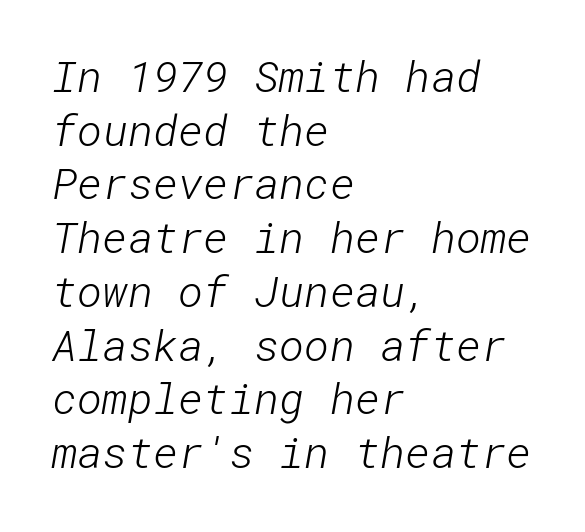
The foot of each line stays bare and open. The type is set solid horizontally, with unmodified tracking. What kind of face is this? One without serifs — a sans. No extra ink here — the face is not bold. The typesetter chose a ragged-right arrangement here. Students, observe: this is what conventionally led text looks like.
